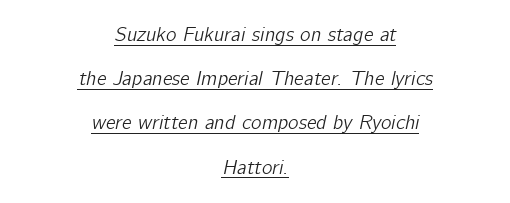
The image shows 20 px text type, italic (leaning right); set centered, loose line spacing (2.21x), normal letter spacing, underlined.
